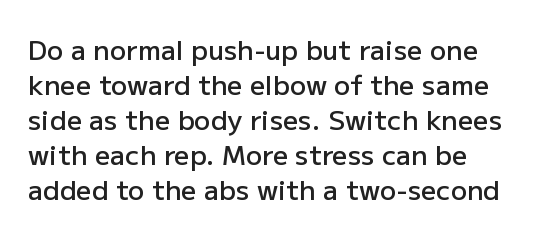
Heft: intermediate — a semibold. How are the letters spaced? Ordinarily, with no added tracking. A typesetter would call this leading conventional body-copy spacing. These lines are set flush left with a ragged right edge. No word sits above an underline. Posture: vertical.
